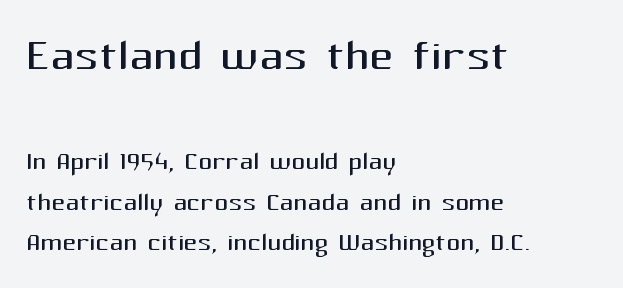
The image shows 60 px regular-weight sans-serif type, upright; set left-aligned, line spacing 1.19x, normal letter spacing, not underlined; the first (top) block is 1.76x larger; medium stroke contrast and a medium x-height.
